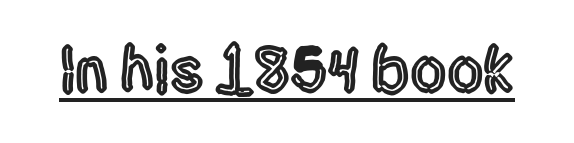
Q: Is the text italic (slanted)? A: No, it is upright.
Q: Is the typeface a serif or a sans-serif typeface? A: Sans-serif.
Q: Is the text underlined? A: Yes.
Q: Is the spacing between letters normal or unusually wide? A: Normal.
Q: Width (condensed, normal, or wide)? A: Condensed.
Q: x-height? A: Large.
Q: Monospaced? A: No.
